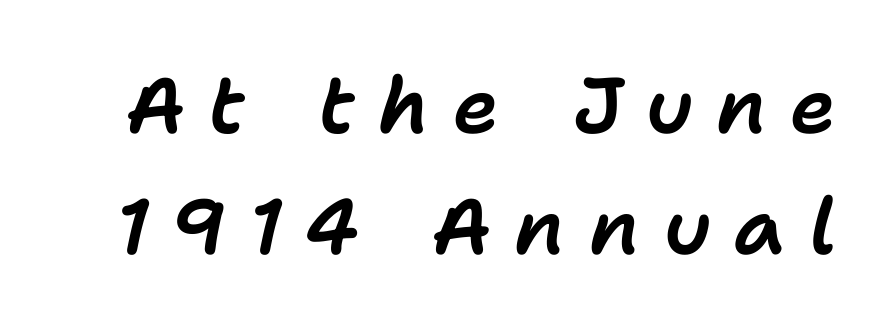
The space beneath each line is pristine and unruled. The designer left line spacing at the default. Short note: letters widely spaced. Compared with ordinary roman type, these characters are visibly tilted.
